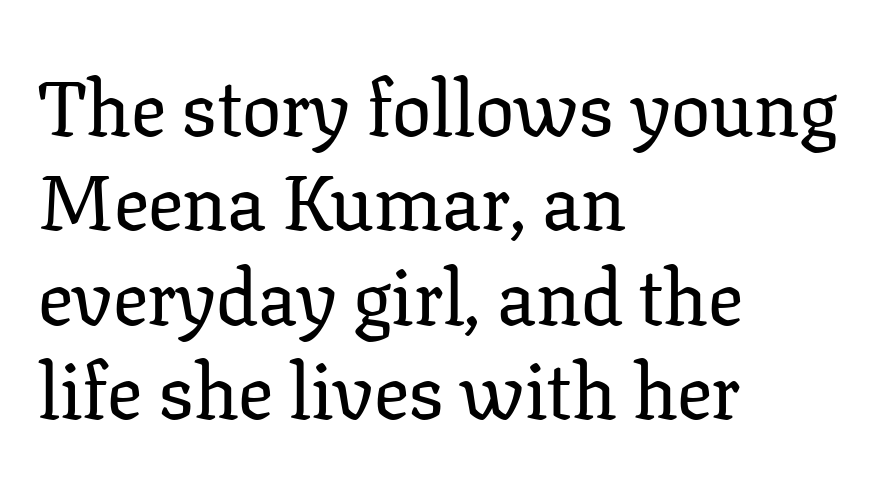
Q: Is the text italic (slanted)? A: No, it is upright.
Q: Is the typeface a serif or a sans-serif typeface? A: Serif.
Q: Is the text underlined? A: No.
Q: How is the paragraph aligned? A: Left-aligned.
Q: Is the spacing between letters normal or unusually wide? A: Normal.
Q: Width (condensed, normal, or wide)? A: Normal.
Q: Stroke contrast? A: Low.
Q: x-height? A: Medium.
Q: Monospaced? A: No.
